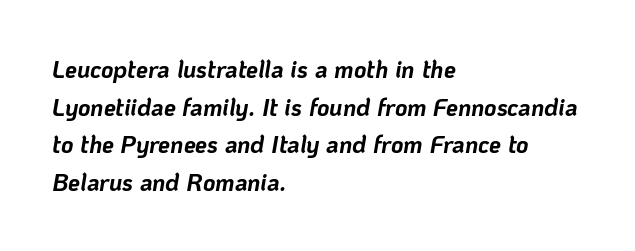
Q: Is the text bold? A: Yes.
Q: Is the text italic (slanted)? A: Yes, it leans right by about 10 degrees.
Q: Is the text underlined? A: No.
Q: How is the paragraph aligned? A: Left-aligned.
Q: Is the spacing between letters normal or unusually wide? A: Normal.
Q: Is the spacing between lines tight, normal or loose? A: Normal.
